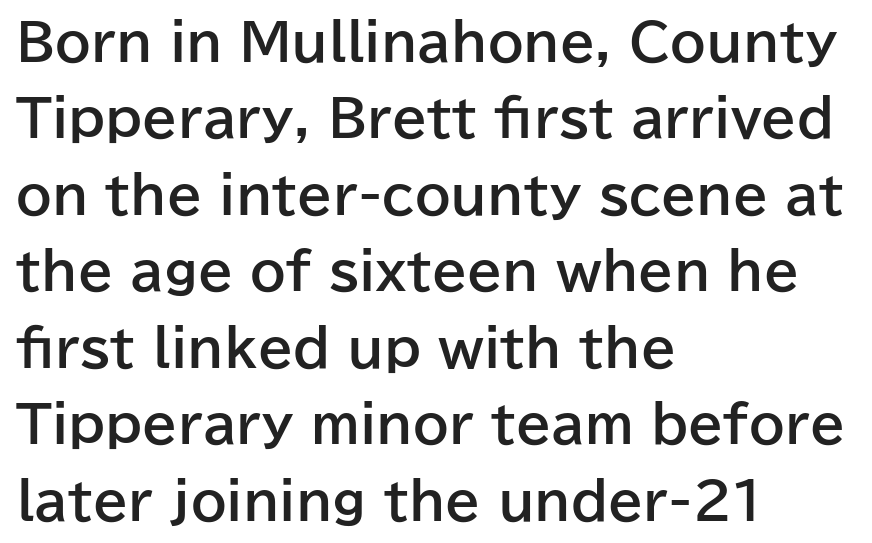
{"serif": "no", "italic": "no", "bold": "yes", "weight": "bold", "width": "normal", "stroke_contrast": "low", "x_height": "medium", "monospaced": "no", "underline": "no", "align": "left", "line_spacing": "normal", "line_spacing_ratio": 1.5, "letter_spacing": "normal", "letter_spacing_em": 0.0, "glyph_px": 51}
